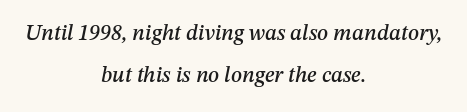
{"italic": "yes", "lean": "right", "slant_degrees": 12, "underline": "no", "align": "center", "line_spacing": "loose", "line_spacing_ratio": 1.92, "letter_spacing": "normal", "letter_spacing_em": 0.0, "glyph_px": 22}
